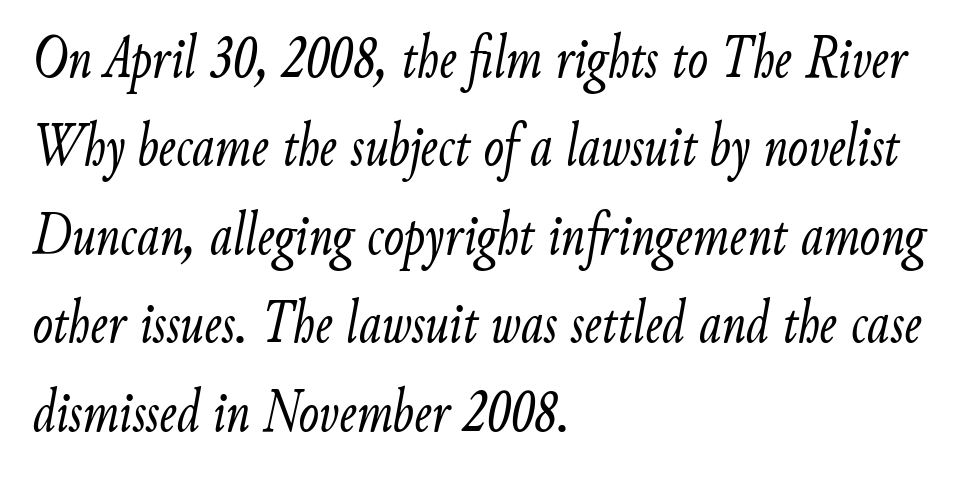
The image shows 61 px light, condensed type, italic (leaning right); set left-aligned, normal line spacing (1.45x), normal letter spacing, not underlined; low stroke contrast and a small x-height.
